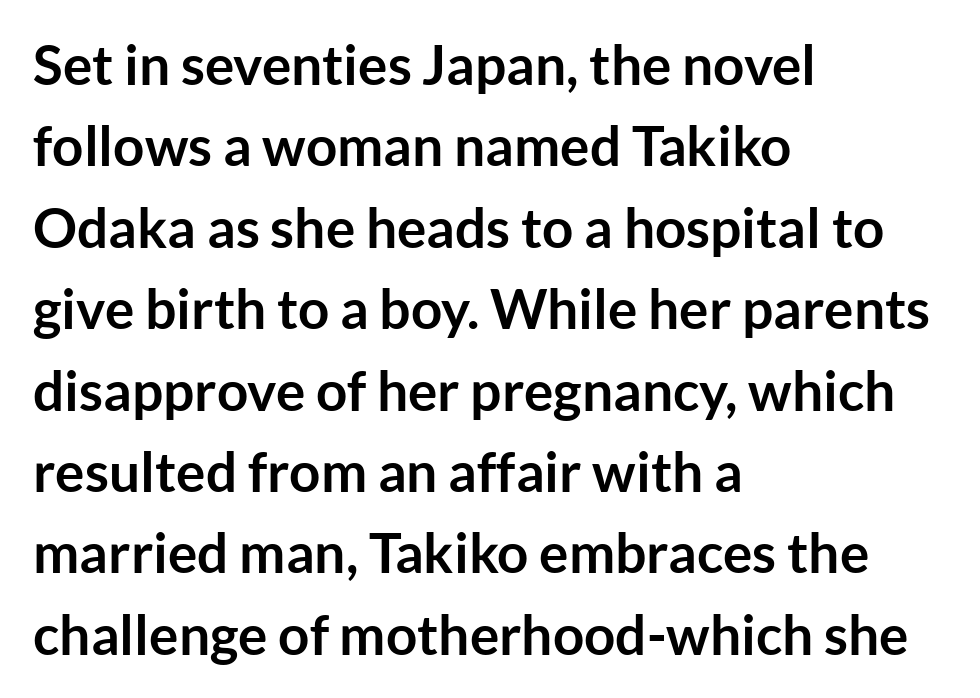
Beneath every word, the page is bare. A full-strength bold gives these letters their thick strokes. In terms of letterform style, serifs are entirely absent. Vertically, the passage feels balanced, rows spaced as you'd expect.
